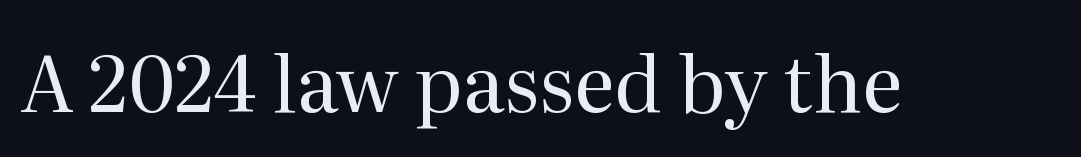
The space directly below the letters is spotless. The typeface chosen for these lines features serifs. Words appear dense and cohesive because spacing is normal. Is this a fixed-width face? No — the glyphs have proportional, varying widths. When letters stand straight like this, we call the style roman or upright. The letters look calm and open, with moderate or lighter stems.
